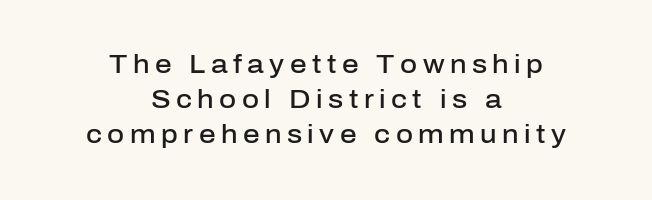
{"italic": "no", "bold": "semi", "underline": "no", "align": "center", "line_spacing": "normal", "line_spacing_ratio": 1.35, "letter_spacing": "wide", "letter_spacing_em": 0.21, "glyph_px": 26}
